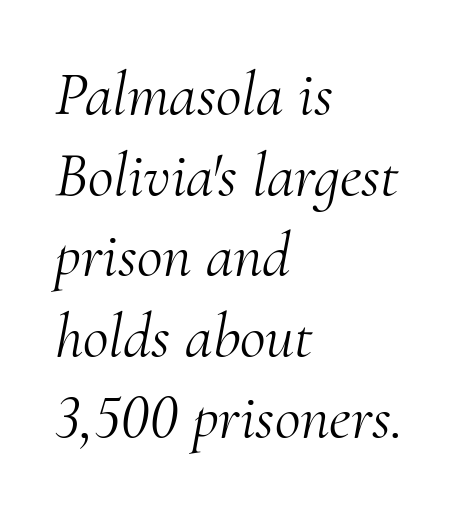
The image shows 63 px light serif type, italic (leaning right); set left-aligned, normal line spacing (1.28x), normal letter spacing, not underlined; medium stroke contrast and a small x-height.
